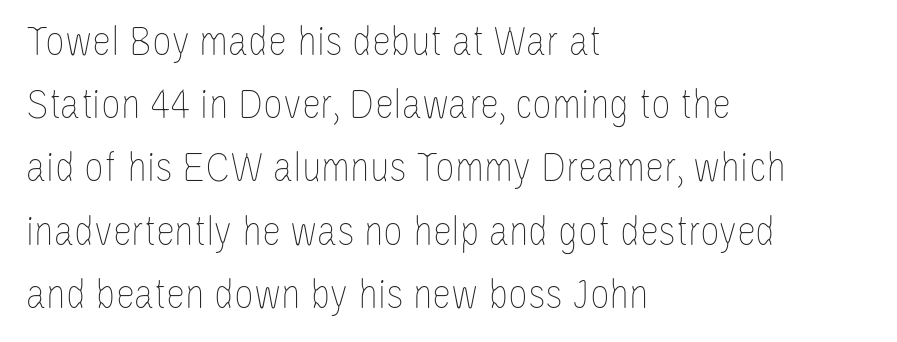
The image shows 43 px thin, condensed type, upright; set left-aligned, normal line spacing (1.47x), normal letter spacing, not underlined; low stroke contrast and a large x-height.
